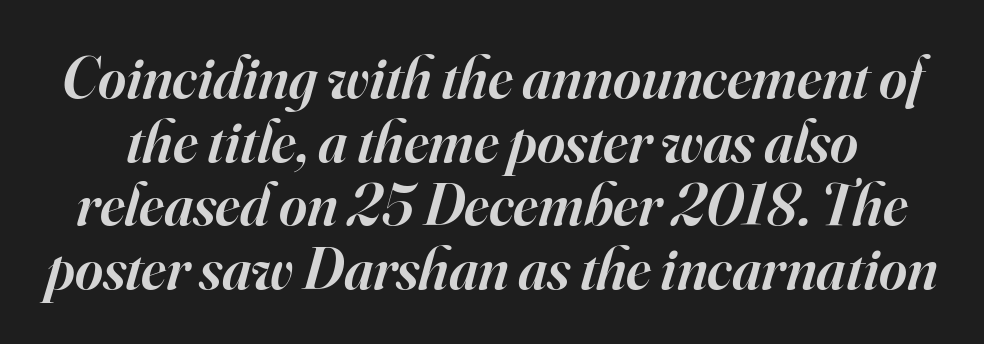
The image shows 60 px semibold serif type, italic (leaning right); set tight line spacing (1.06x), normal letter spacing, not underlined; high stroke contrast and a small x-height.
